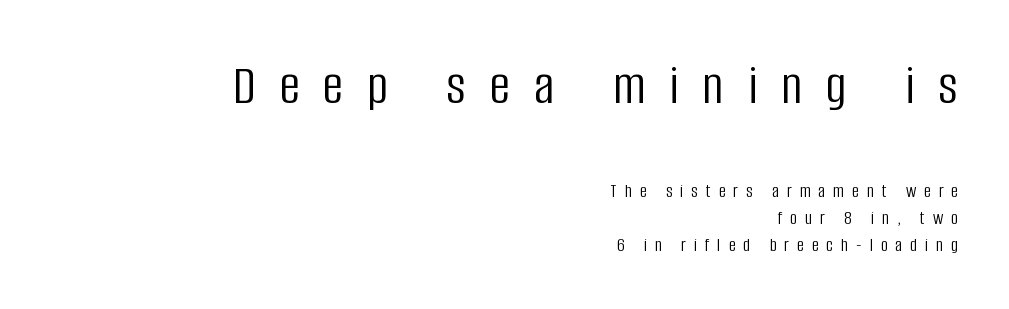
Quick note: not italic, upright. Scale decreases going downward across the two blocks. This rendering uses right alignment, leaving the left contour irregular. Whoever set this chose a conventional vertical rhythm. The text was rendered using a sans face with plain stroke endings. Character widths vary here, with narrow letters taking less room than wide ones.
